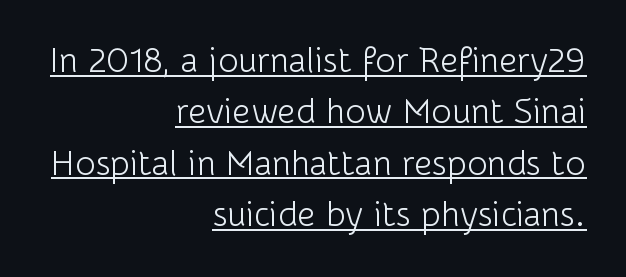
The image shows 35 px light sans-serif type, upright; set right-aligned, normal line spacing (1.47x), normal letter spacing, underlined; low stroke contrast and a medium x-height.
